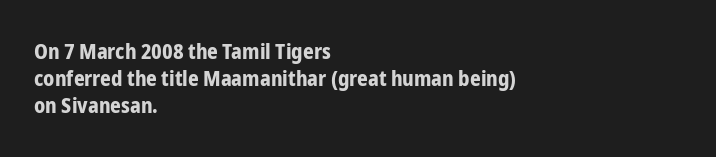
Which margin do the lines hug? The left one — the right edge is uneven. The foot of each line stays bare and open. Strokes here are thick enough to call this a true bold. Does the lettering tilt? It doesn't — this is upright. You could call the tracking neutral — neither tight nor loose. Interline gaps are of average width in this sample.
